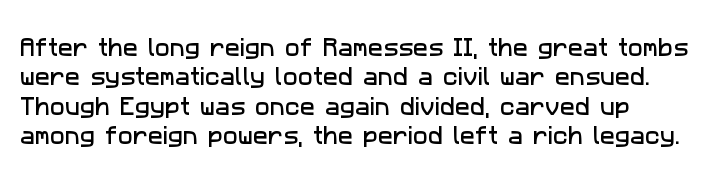
{"underline": "no", "line_spacing": "normal", "line_spacing_ratio": 1.47, "letter_spacing": "normal", "letter_spacing_em": 0.0, "glyph_px": 20}
